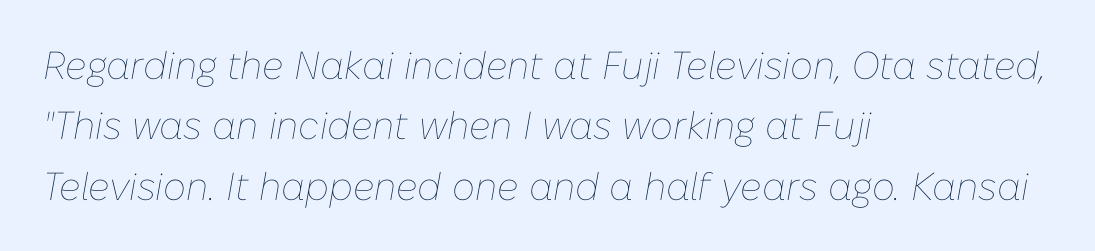
The image shows 39 px thin type, italic (leaning right); set left-aligned, normal line spacing (1.55x), normal letter spacing, not underlined; low stroke contrast and a medium x-height.
